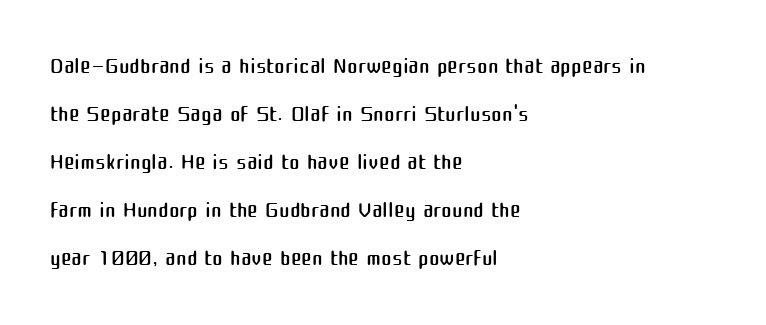
Note the varied advance widths — an 'i' is clearly narrower than an 'm'. Reading down the column, the eye jumps a familiar distance to each next line. Has an underline been added? It has not. Check where the strokes stop: nothing finishes them off — pure sans. Honestly, the letter spacing is just normal — you wouldn't notice it. Nope, not italic — everything's standing straight.
